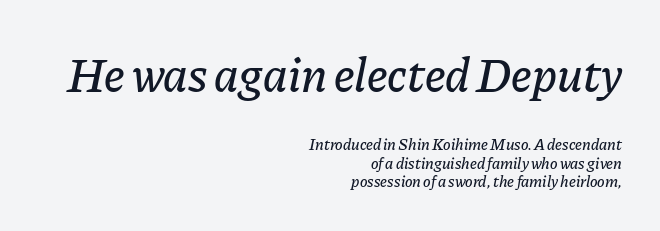
Q: Is the text italic (slanted)? A: Yes, it leans right by about 11 degrees.
Q: Is the text underlined? A: No.
Q: How is the paragraph aligned? A: Right-aligned.
Q: Is the spacing between letters normal or unusually wide? A: Normal.
Q: Which block of text is set in a larger size, the first (top) or the second (bottom)? A: The first (top) one.
Q: Width (condensed, normal, or wide)? A: Normal.
Q: Stroke contrast? A: Low.
Q: x-height? A: Medium.
Q: Monospaced? A: No.
